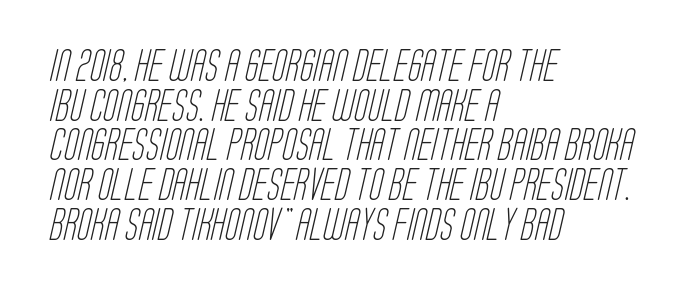
{"serif": "no", "bold": "no", "weight": "light", "width": "condensed", "stroke_contrast": "low", "x_height": "large", "monospaced": "no", "underline": "no", "align": "left", "line_spacing_ratio": 1.24, "letter_spacing": "normal", "letter_spacing_em": 0.0, "glyph_px": 32}
